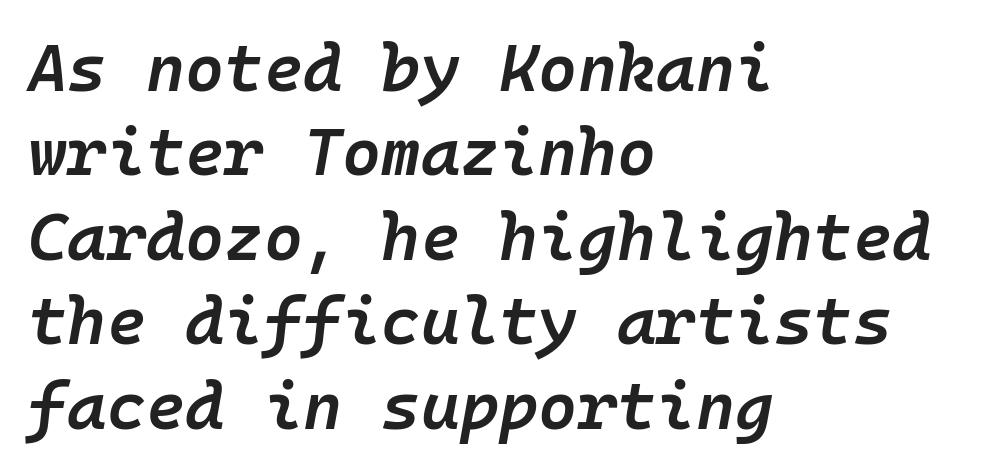
Casual observation: everything's shoved over to the left. An italicized treatment has been applied to the whole sample. Spacing verdict: monospaced, one width for all characters. Is the letter spacing exaggerated? No — it looks like the ordinary default.
